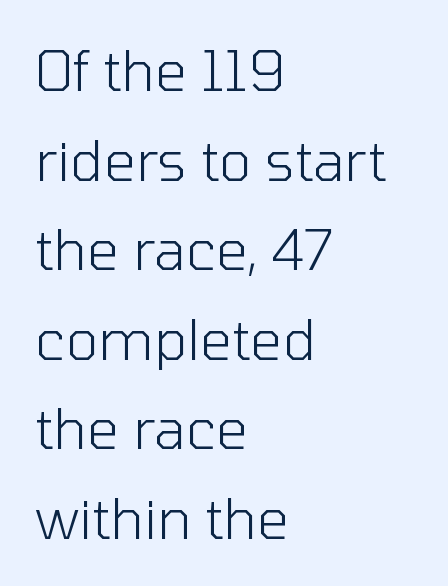
Q: Is the text bold? A: No.
Q: Is the text italic (slanted)? A: No, it is upright.
Q: Is the typeface a serif or a sans-serif typeface? A: Sans-serif.
Q: Is the text underlined? A: No.
Q: How is the paragraph aligned? A: Left-aligned.
Q: Is the spacing between letters normal or unusually wide? A: Normal.
Q: Is the spacing between lines tight, normal or loose? A: Normal.
Q: Width (condensed, normal, or wide)? A: Normal.
Q: Stroke contrast? A: Low.
Q: x-height? A: Medium.
Q: Monospaced? A: No.
